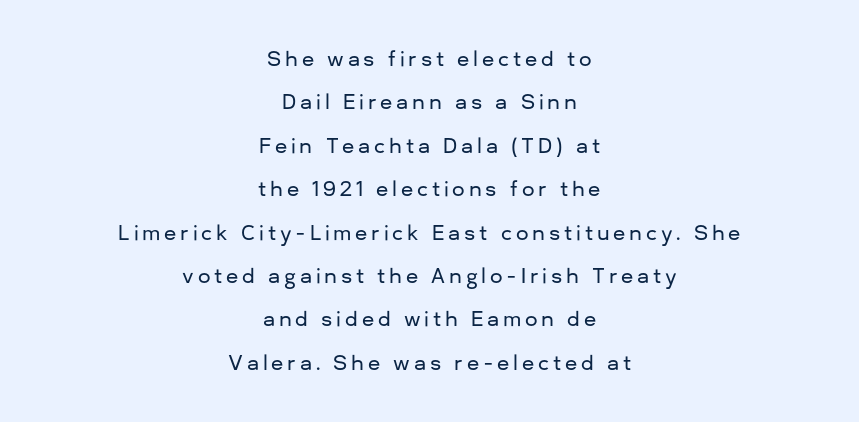
{"italic": "no", "underline": "no", "align": "center", "line_spacing": "loose", "line_spacing_ratio": 2.17, "glyph_px": 20}
